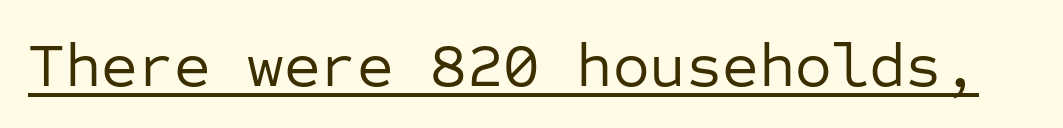
Ascenders rise straight up at ninety degrees. Are there feet on the stems? There aren't — it's a sans. What stands out about the letter spacing? Nothing — it is the standard amount. A typesetter would call this monospace, since all characters share one set width. Stems here are at most as thick as an everyday book face.
